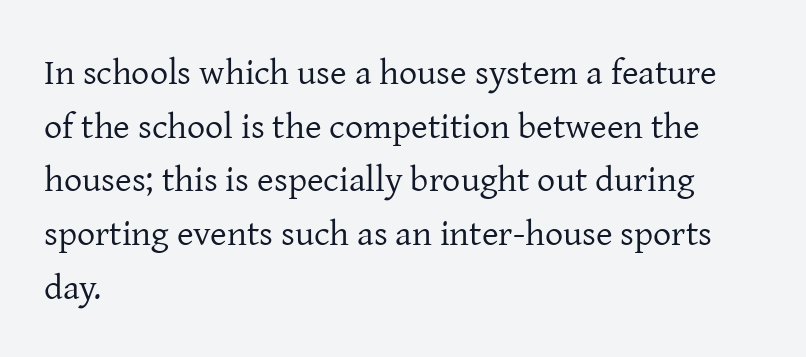
The image shows 36 px regular-weight serif type, upright; set left-aligned, normal line spacing (1.49x), normal letter spacing, not underlined; low stroke contrast and a medium x-height.
